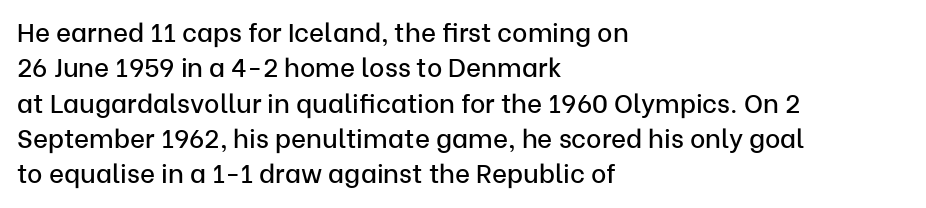
The image shows 26 px text type, upright; set left-aligned, normal line spacing (1.36x), normal letter spacing, not underlined.
